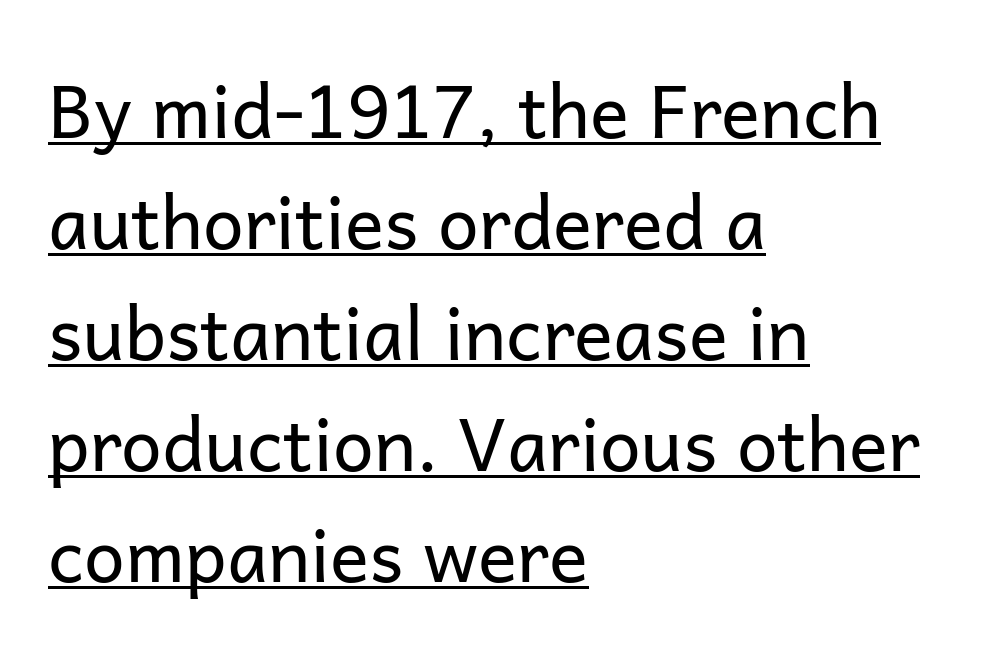
Q: Is the text bold? A: No.
Q: Is the text italic (slanted)? A: No, it is upright.
Q: Is the typeface a serif or a sans-serif typeface? A: Sans-serif.
Q: Is the text underlined? A: Yes.
Q: How is the paragraph aligned? A: Left-aligned.
Q: Is the spacing between letters normal or unusually wide? A: Normal.
Q: Is the spacing between lines tight, normal or loose? A: Normal.
Q: Width (condensed, normal, or wide)? A: Normal.
Q: Stroke contrast? A: Low.
Q: x-height? A: Medium.
Q: Monospaced? A: No.
